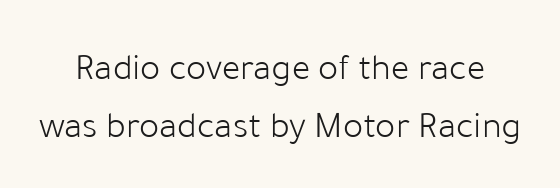
Q: Is the text bold? A: No.
Q: Is the text italic (slanted)? A: No, it is upright.
Q: Is the typeface a serif or a sans-serif typeface? A: Sans-serif.
Q: Is the text underlined? A: No.
Q: Is the spacing between letters normal or unusually wide? A: Normal.
Q: Is the spacing between lines tight, normal or loose? A: Normal.
Q: Width (condensed, normal, or wide)? A: Normal.
Q: Stroke contrast? A: Low.
Q: x-height? A: Medium.
Q: Monospaced? A: No.
